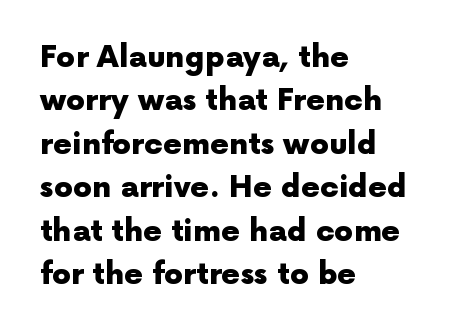
The image shows 30 px heavy sans-serif type, upright; set left-aligned, normal line spacing (1.45x), normal letter spacing, not underlined; a medium x-height.
